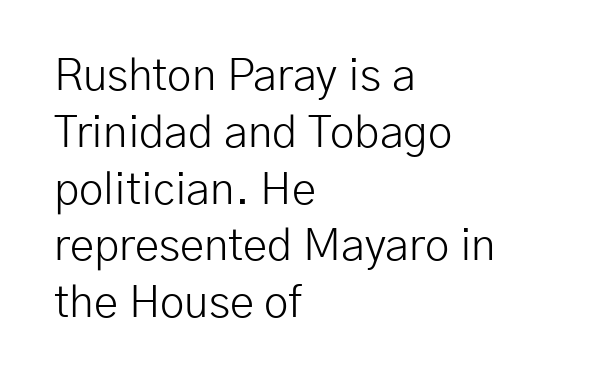
The image shows 44 px light sans-serif type, upright; set left-aligned, normal line spacing (1.29x), normal letter spacing, not underlined; low stroke contrast and a medium x-height.
